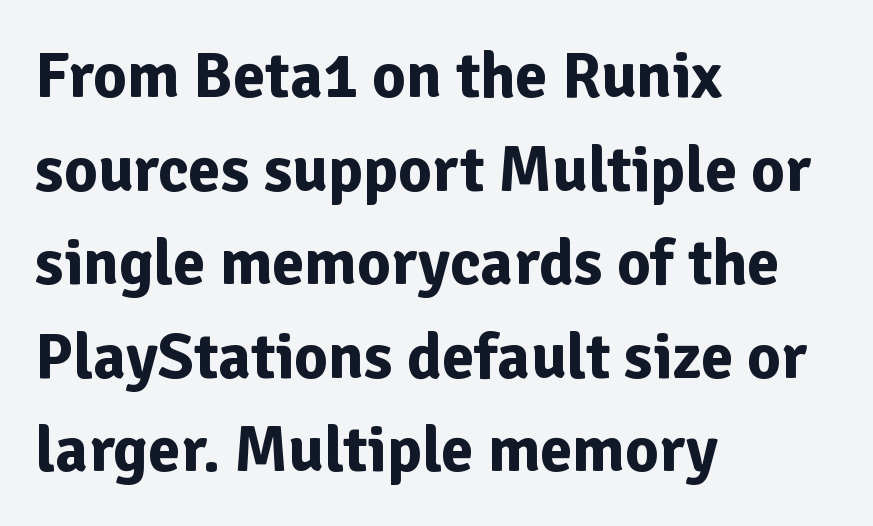
{"serif": "no", "italic": "no", "bold": "yes", "weight": "bold", "width": "normal", "stroke_contrast": "low", "x_height": "medium", "monospaced": "no", "underline": "no", "align": "left", "line_spacing": "normal", "line_spacing_ratio": 1.44, "letter_spacing": "normal", "letter_spacing_em": 0.0, "glyph_px": 65}
